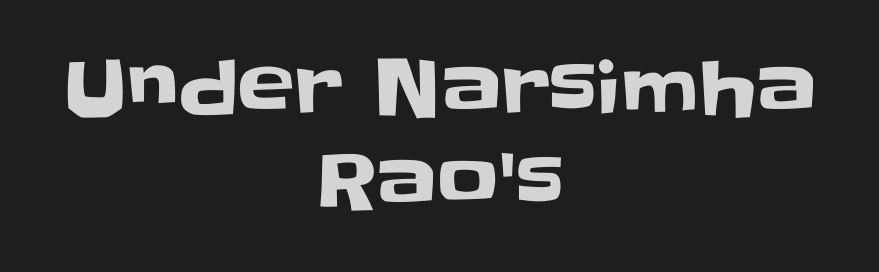
Q: Is the text italic (slanted)? A: No, it is upright.
Q: Is the typeface a serif or a sans-serif typeface? A: Sans-serif.
Q: Is the text underlined? A: No.
Q: How is the paragraph aligned? A: Centered.
Q: Is the spacing between letters normal or unusually wide? A: Normal.
Q: Width (condensed, normal, or wide)? A: Normal.
Q: Stroke contrast? A: Low.
Q: x-height? A: Large.
Q: Monospaced? A: No.
